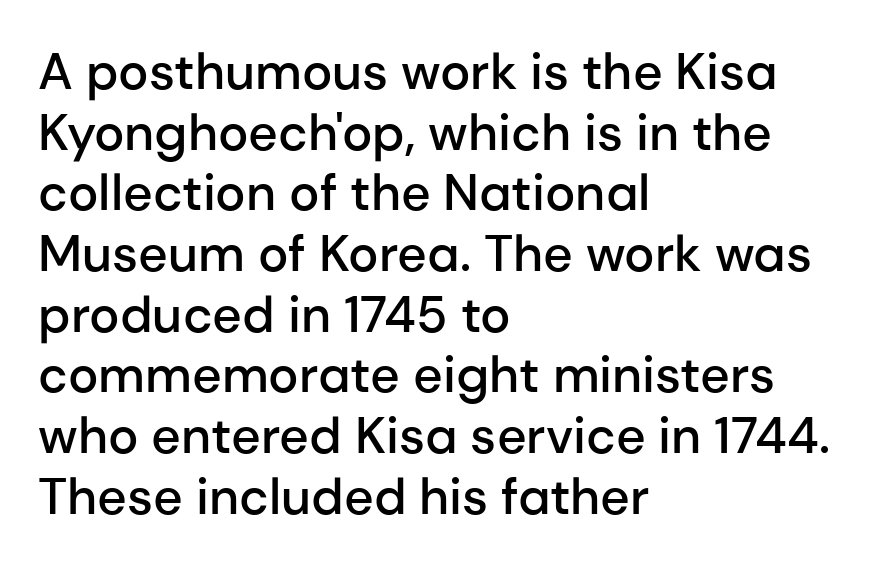
Q: Is the text bold? A: Semi-bold.
Q: Is the text italic (slanted)? A: No, it is upright.
Q: Is the typeface a serif or a sans-serif typeface? A: Sans-serif.
Q: Is the text underlined? A: No.
Q: How is the paragraph aligned? A: Left-aligned.
Q: Is the spacing between letters normal or unusually wide? A: Normal.
Q: Width (condensed, normal, or wide)? A: Normal.
Q: Stroke contrast? A: Low.
Q: x-height? A: Medium.
Q: Monospaced? A: No.
